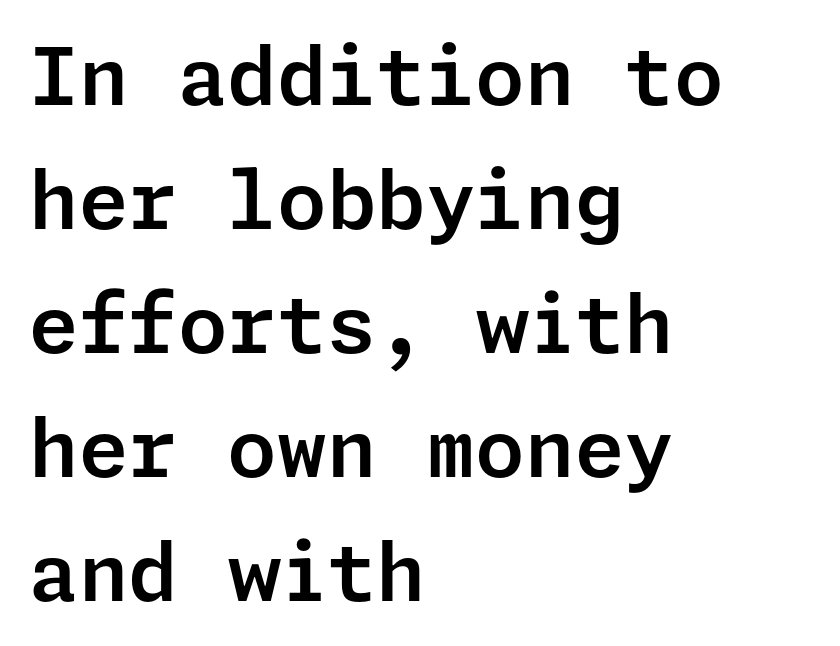
The image shows 80 px sans-serif type, upright; set left-aligned, normal line spacing (1.55x), normal letter spacing, not underlined; low stroke contrast and a medium x-height.
